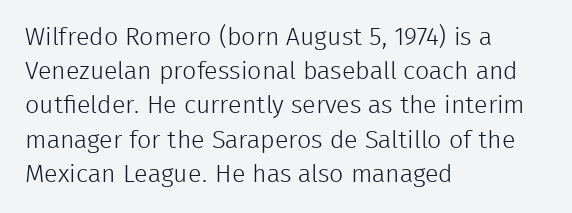
{"italic": "no", "bold": "no", "underline": "no", "align": "left", "line_spacing": "normal", "line_spacing_ratio": 1.37, "letter_spacing": "normal", "letter_spacing_em": 0.0, "glyph_px": 25}
